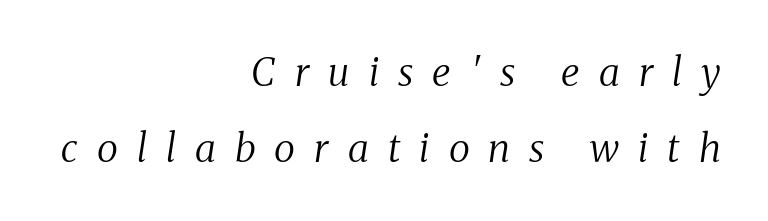
{"serif": "yes", "italic": "yes", "lean": "right", "slant_degrees": 8, "bold": "no", "weight": "regular", "width": "normal", "stroke_contrast": "medium", "x_height": "medium", "monospaced": "no", "underline": "no", "align": "right", "line_spacing": "loose", "line_spacing_ratio": 1.95, "letter_spacing": "wide", "letter_spacing_em": 0.49, "glyph_px": 39}
